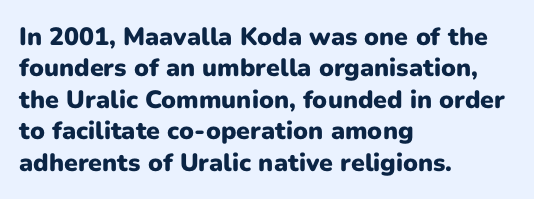
Horizontal alignment here is leftward, the default for most running prose. These lines were composed using upright roman letters. Quick note: underline off. Words appear dense and cohesive because spacing is normal. Honestly, the row spacing looks completely unremarkable. Heft: maximum for text — a bold.
